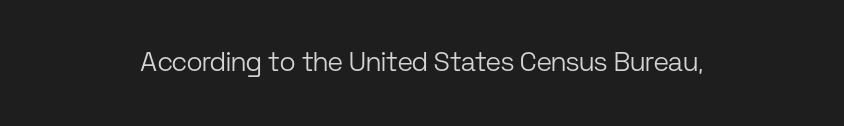
{"italic": "no", "bold": "no", "underline": "no", "align": "center", "letter_spacing": "normal", "letter_spacing_em": 0.0, "glyph_px": 27}
